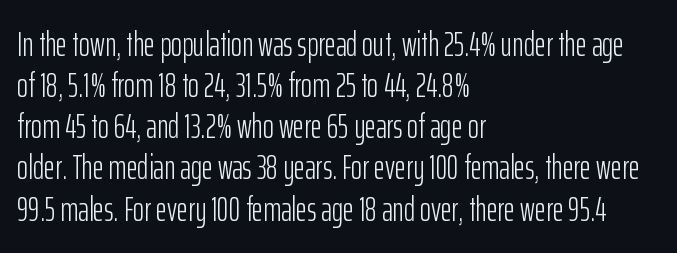
{"serif": "no", "italic": "no", "bold": "no", "weight": "light", "width": "condensed", "stroke_contrast": "low", "x_height": "medium", "monospaced": "no", "underline": "no", "align": "left", "line_spacing_ratio": 1.21, "letter_spacing": "normal", "letter_spacing_em": 0.0, "glyph_px": 34}
